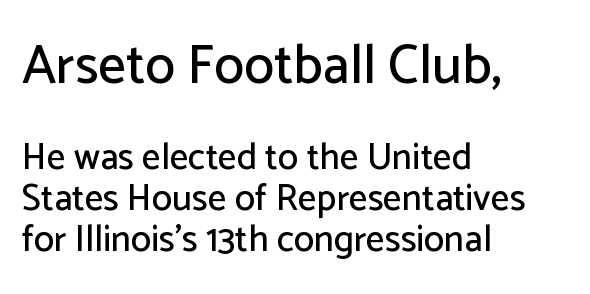
{"serif": "no", "italic": "no", "width": "normal", "stroke_contrast": "low", "x_height": "medium", "monospaced": "no", "underline": "no", "align": "left", "line_spacing": "tight", "line_spacing_ratio": 1.12, "letter_spacing": "normal", "letter_spacing_em": 0.0, "larger_block": "first", "size_ratio": 1.49, "glyph_px": 55}
